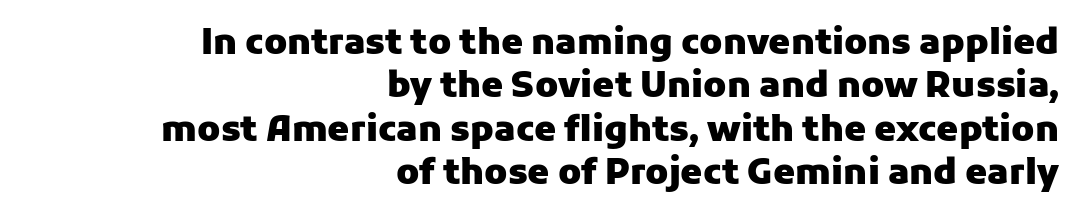
Q: Is the text bold? A: Yes.
Q: Is the text italic (slanted)? A: No, it is upright.
Q: Is the typeface a serif or a sans-serif typeface? A: Sans-serif.
Q: Is the text underlined? A: No.
Q: How is the paragraph aligned? A: Right-aligned.
Q: Is the spacing between letters normal or unusually wide? A: Normal.
Q: Width (condensed, normal, or wide)? A: Normal.
Q: Stroke contrast? A: Low.
Q: x-height? A: Medium.
Q: Monospaced? A: No.
